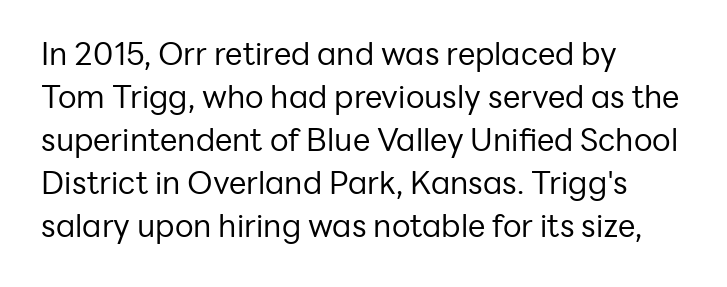
{"serif": "no", "italic": "no", "bold": "no", "weight": "regular", "width": "normal", "stroke_contrast": "low", "x_height": "medium", "monospaced": "no", "underline": "no", "align": "left", "line_spacing": "normal", "line_spacing_ratio": 1.39, "letter_spacing": "normal", "letter_spacing_em": 0.0, "glyph_px": 31}
